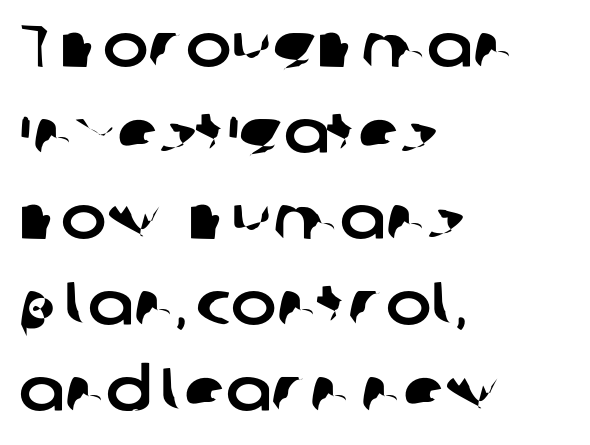
Q: Is the typeface a serif or a sans-serif typeface? A: Sans-serif.
Q: Is the text underlined? A: No.
Q: How is the paragraph aligned? A: Left-aligned.
Q: Is the spacing between letters normal or unusually wide? A: Normal.
Q: Is the spacing between lines tight, normal or loose? A: Normal.
Q: Width (condensed, normal, or wide)? A: Normal.
Q: Stroke contrast? A: Low.
Q: x-height? A: Medium.
Q: Monospaced? A: No.
